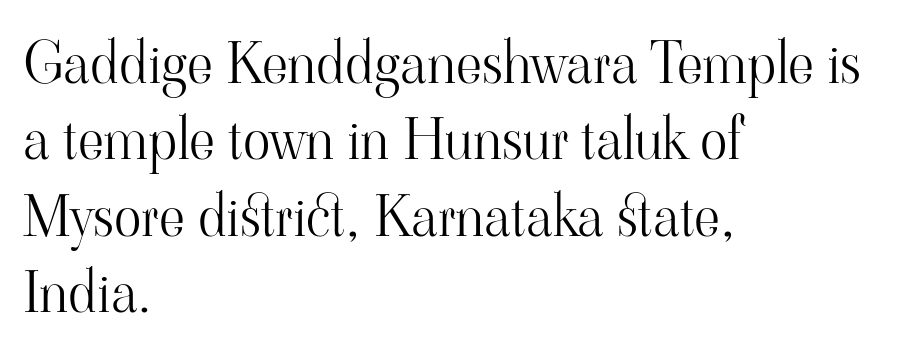
Q: Is the text bold? A: No.
Q: Is the text italic (slanted)? A: No, it is upright.
Q: Is the typeface a serif or a sans-serif typeface? A: Serif.
Q: Is the text underlined? A: No.
Q: How is the paragraph aligned? A: Left-aligned.
Q: Is the spacing between letters normal or unusually wide? A: Normal.
Q: Is the spacing between lines tight, normal or loose? A: Normal.
Q: Width (condensed, normal, or wide)? A: Normal.
Q: Stroke contrast? A: High.
Q: x-height? A: Small.
Q: Monospaced? A: No.
